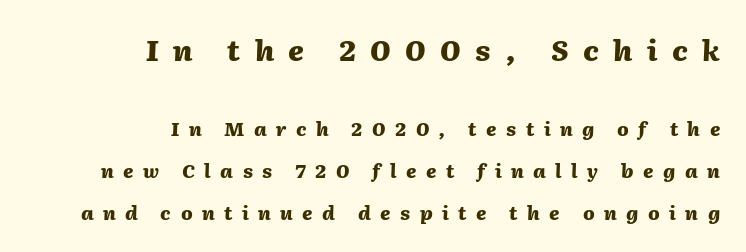
The image shows 29 px heavy type, italic (leaning right); set right-aligned, loose line spacing (2.2x), unusually wide letter spacing (+0.5 em), not underlined; the first (top) block is 1.53x larger; medium stroke contrast and a medium x-height.
